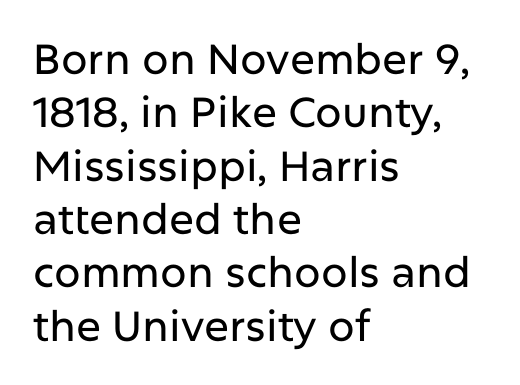
The image shows 42 px sans-serif type, upright; set left-aligned, normal line spacing (1.27x), normal letter spacing, not underlined; low stroke contrast and a medium x-height.
